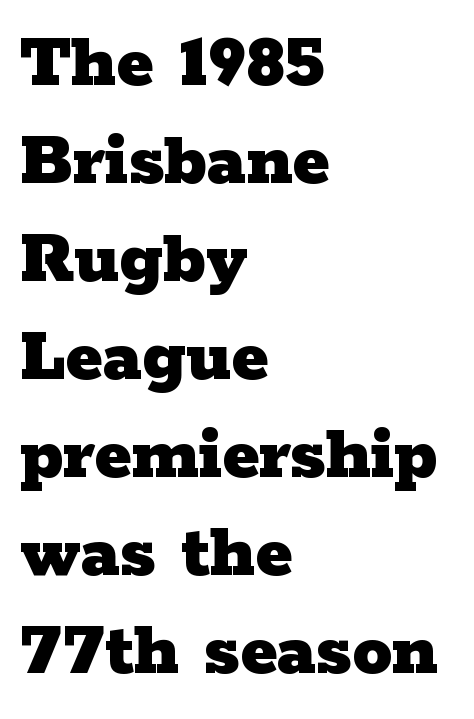
In terms of letterspacing, this is plain default setting. Each glyph is drawn with heavy, bold strokes. Look at the bottom of the vertical strokes: they flare into serifs here. Typeset ragged right — the left edge is the straight one. A roman cut, with each character standing at attention.
